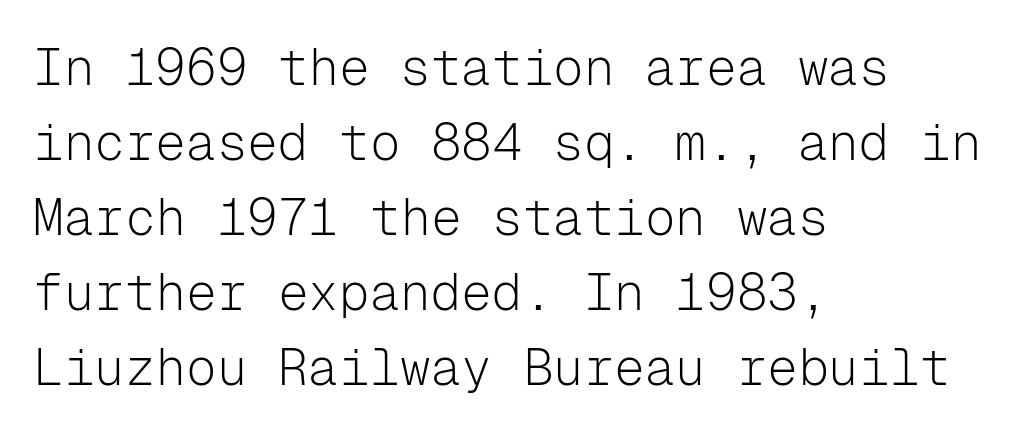
The letters march in equal steps, a hallmark of fixed-pitch type. Regarding serifs, this sample does without them. Here the glyphs are tracked normally, forming tight word shapes. Descenders are the only things crossing below the line.
